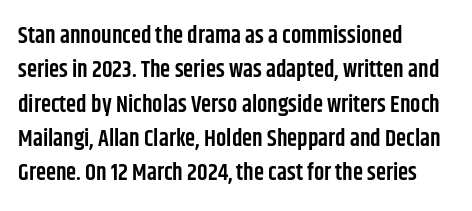
The setting favours the left margin, as ordinary paragraphs usually do. Words float on clear page, feet unadorned. If you measured baseline to baseline, you'd find a middling distance. These words are printed semibold, heavier than regular yet not bold. Does the lettering tilt? It doesn't — this is upright.
